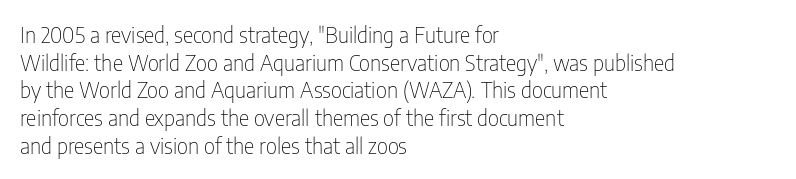
The typeface has the unassuming heft of standard copy or less. Vertical strokes here are truly vertical. A clean baseline with only descenders dipping below it. Default kerning and tracking; the words read as compact shapes.
